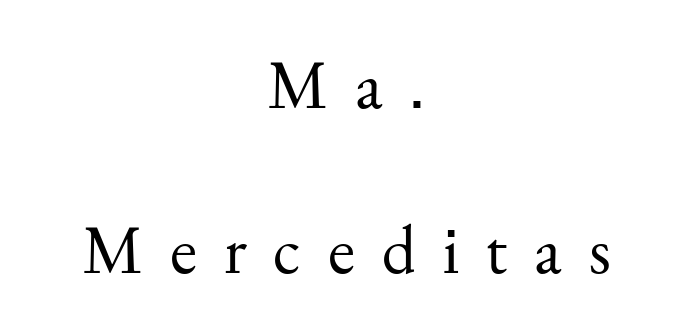
The lines in this sample share a center point and differ in where they start and stop. Is there much room between lines? Yes — plenty of vertical air separates them. No heavy texture on the line: the type isn't bold. Looks like regular typesetting: each glyph gets only the width it needs. Observe the wide spacing: letters keep a clear distance from each other.
